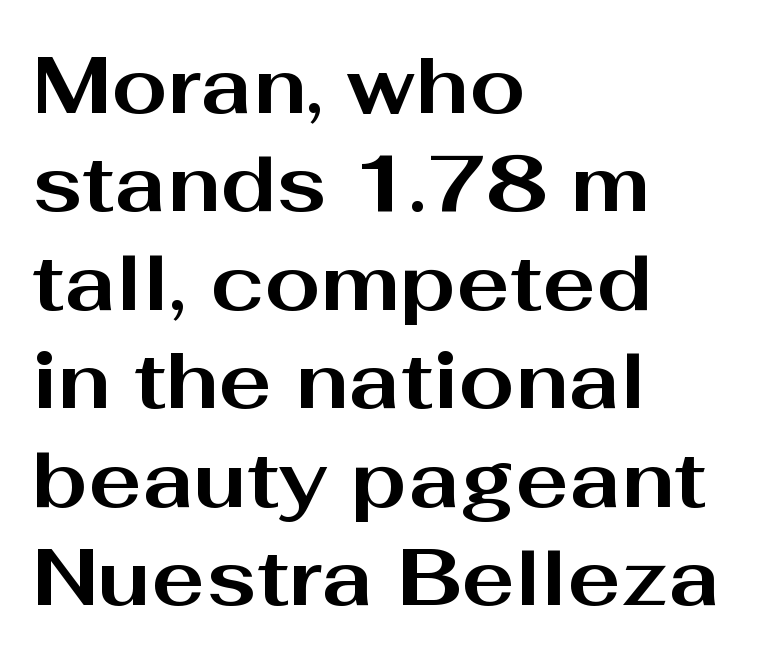
Quick note: not italic, upright. The passage shown is typed in a proportional face where columns would drift. Beneath every word, the page is bare. Each word holds together tightly as a unit, with standard inter-letter gaps.
